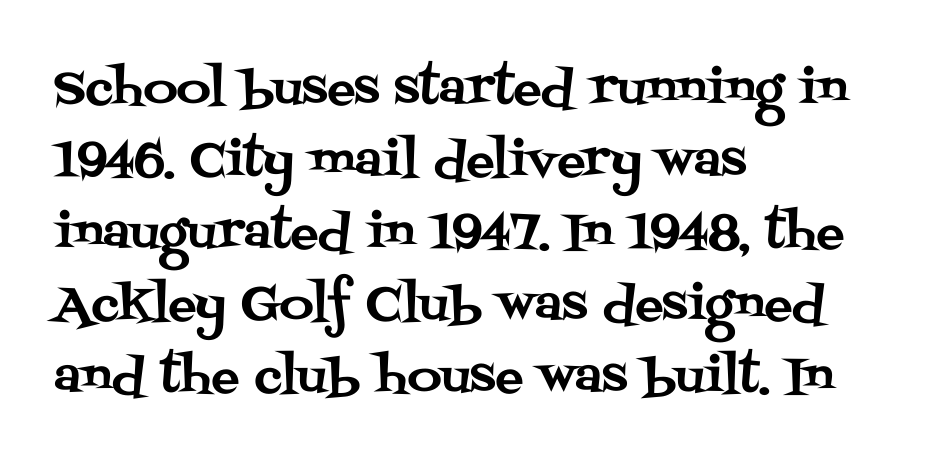
You could call the tracking neutral — neither tight nor loose. A classic flush-left, rag-right setting is used for this passage. Is this a fixed-width face? No — the glyphs have proportional, varying widths. Honestly, the row spacing looks completely unremarkable.
